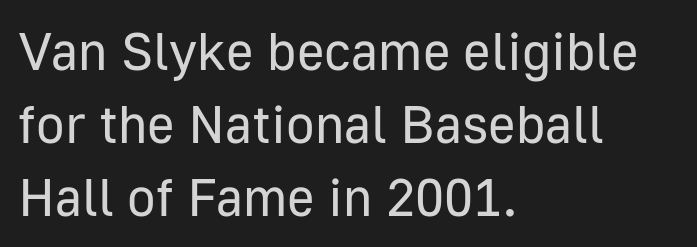
Nothing sits at the stroke ends, so this counts as sans-serif. This is the regular roman posture of the typeface. The horizontal fit of the characters is conventional and even. Weight: not bold — regular or lighter. Varying glyph widths throughout — classic text-font behaviour.
